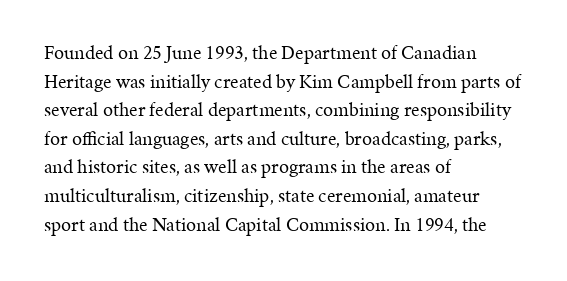
The image shows 20 px text type, upright; set left-aligned, normal line spacing (1.43x), normal letter spacing, not underlined.
